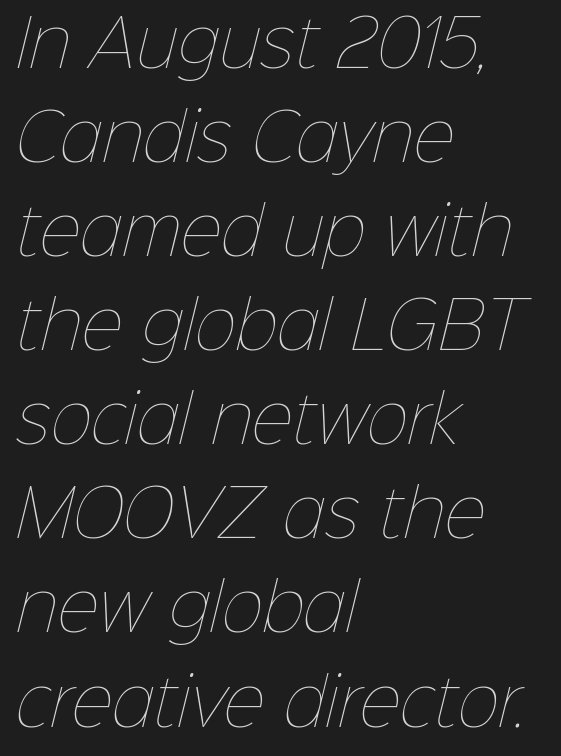
The image shows 64 px thin type; set left-aligned, normal line spacing (1.47x), normal letter spacing, not underlined; low stroke contrast and a medium x-height.
